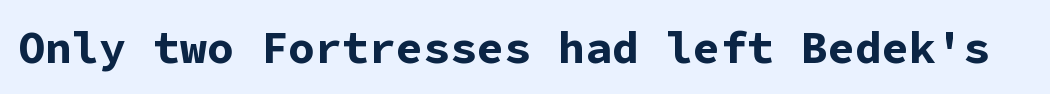
The line texture is even and compact thanks to regular tracking. Underline: absent. The sample has been set heavy, in full bold. You can tell it's not italic because the verticals are truly vertical. The rendering uses typewriter-style spacing with identical character cells.
